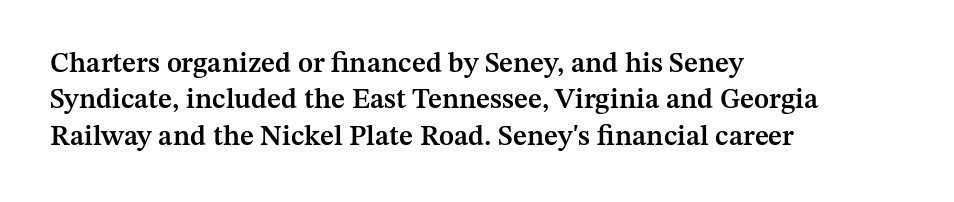
The image shows 28 px semibold serif type, upright; set left-aligned, normal line spacing (1.3x), normal letter spacing, not underlined; medium stroke contrast and a medium x-height.
